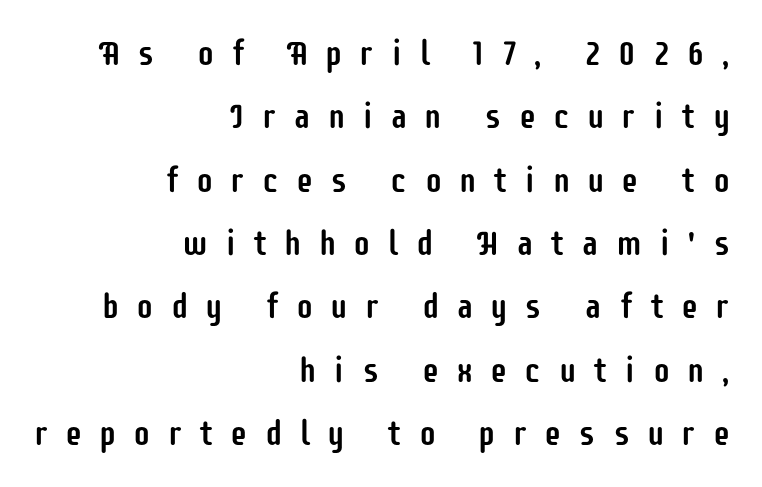
The image shows 35 px condensed sans-serif type, upright; set right-aligned, line spacing 1.81x, unusually wide letter spacing (+0.48 em), not underlined; low stroke contrast and a large x-height.
